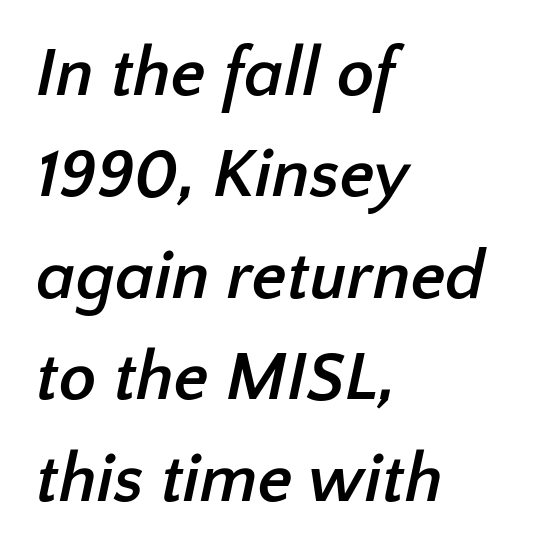
The image shows 69 px semibold sans-serif type; set left-aligned, normal line spacing (1.47x), normal letter spacing, not underlined; low stroke contrast and a medium x-height.
